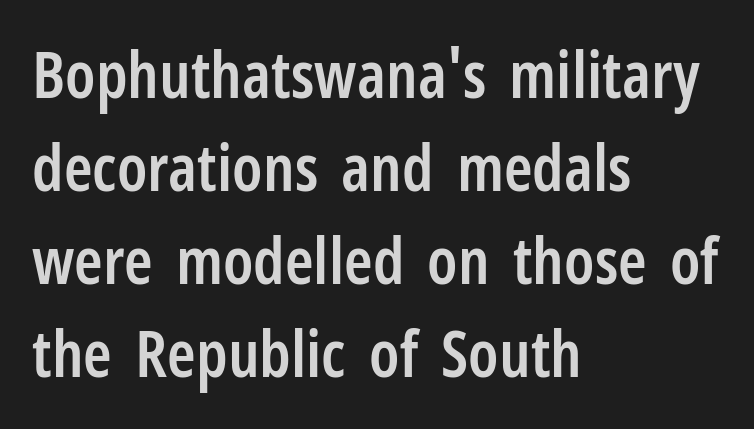
The image shows 65 px semibold, condensed sans-serif type, upright; set left-aligned, normal line spacing (1.43x), normal letter spacing, not underlined; low stroke contrast and a medium x-height.
